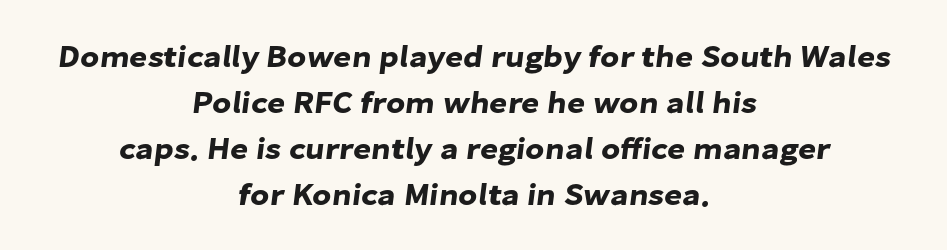
The image shows 31 px sans-serif type; set centered, normal line spacing (1.48x), normal letter spacing, not underlined; low stroke contrast and a medium x-height.
